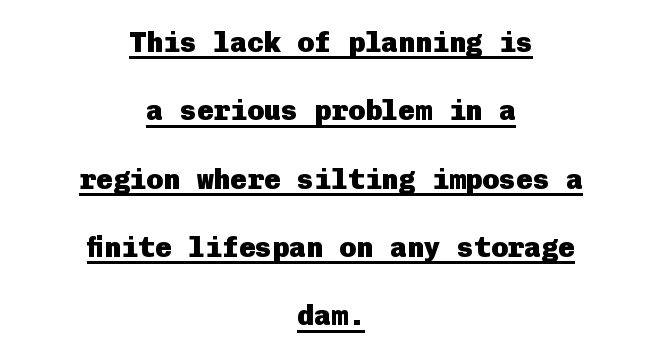
The rag falls on both sides of this text block equally. Tracking value appears to be zero — textbook default spacing. When letters stand straight like this, we call the style roman or upright. The rendering uses a large line-height, opening up the rows. Caption: bold face, heavy strokes. The rendering shows plain stroke endings on the letterforms — a sans-serif design.
